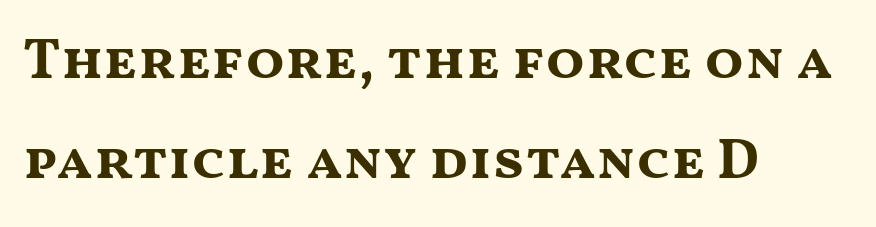
{"serif": "no", "italic": "no", "bold": "yes", "weight": "bold", "width": "wide", "stroke_contrast": "medium", "x_height": "medium", "monospaced": "no", "underline": "no", "align": "left", "line_spacing_ratio": 1.75, "letter_spacing": "normal", "letter_spacing_em": 0.0, "glyph_px": 57}
